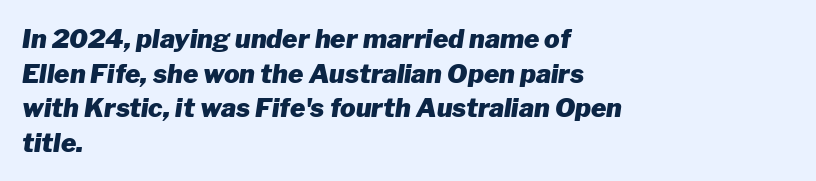
The vertical gap from one line to the next is medium. The string is rendered with underlining switched off. Words appear dense and cohesive because spacing is normal. The glyphs have the mass of a bold cut. The typesetter chose a ragged-right arrangement here. The letters are slanted; this is an italic face.
